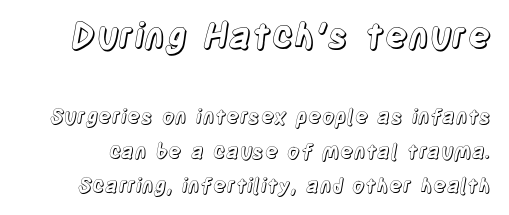
Character widths vary here, with narrow letters taking less room than wide ones. Nothing unusual about the tracking: characters are spaced as the font intends. The area under the type is left untouched. The passage shown begins with its larger block and ends with its smaller one.
